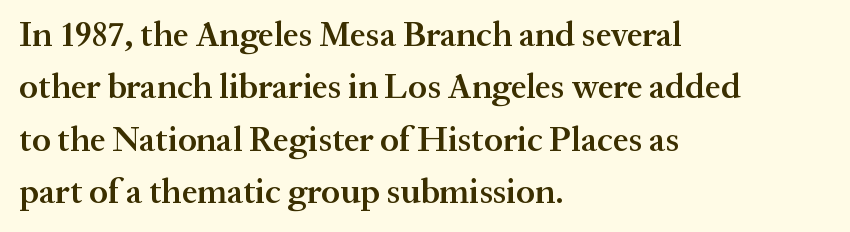
{"serif": "yes", "italic": "no", "bold": "semi", "weight": "semibold", "width": "normal", "stroke_contrast": "medium", "x_height": "medium", "monospaced": "no", "underline": "no", "align": "left", "line_spacing": "normal", "line_spacing_ratio": 1.5, "letter_spacing": "normal", "letter_spacing_em": 0.0, "glyph_px": 35}
